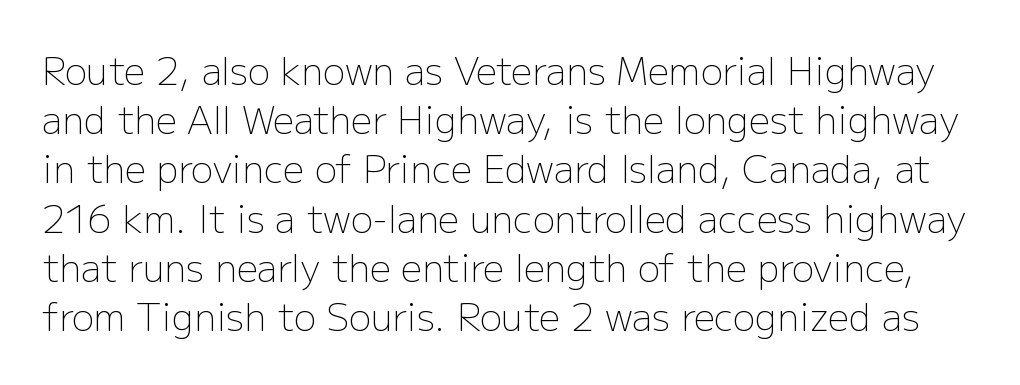
The image shows 37 px light sans-serif type, upright; set normal line spacing (1.33x), normal letter spacing, not underlined; low stroke contrast and a medium x-height.
